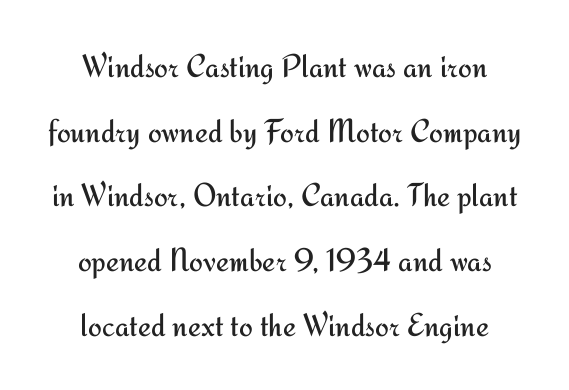
{"serif": "no", "italic": "no", "bold": "no", "weight": "regular", "width": "normal", "stroke_contrast": "medium", "x_height": "small", "monospaced": "no", "underline": "no", "line_spacing": "loose", "line_spacing_ratio": 1.96, "letter_spacing": "normal", "letter_spacing_em": 0.0, "glyph_px": 33}
